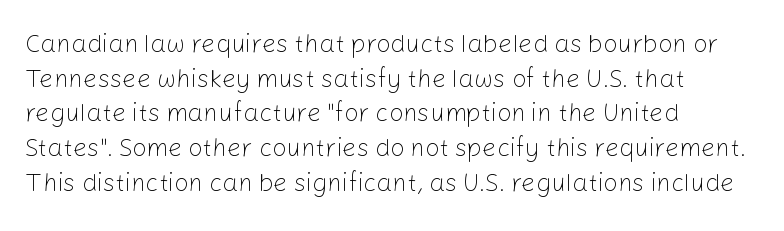
The letters stand straight up with perfectly vertical stems. The typesetter chose a ragged-right arrangement here. What's the leading like? Ordinary, nothing unusual. Nothing unusual about the tracking: characters are spaced as the font intends. Is the stroke heavy? The answer is a plain regular-or-lighter.
